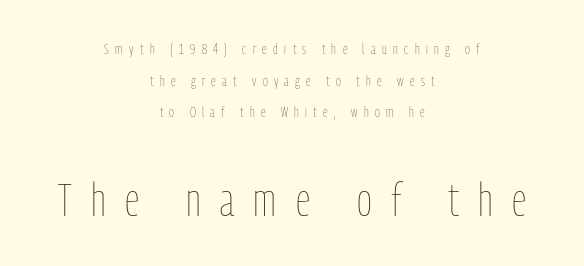
The compositor balanced each line on the midline. The tracking jumps out immediately: characters are airy and widely separated. The foot of each line stays bare and open. Each stroke keeps to a modest, everyday thickness or less.
